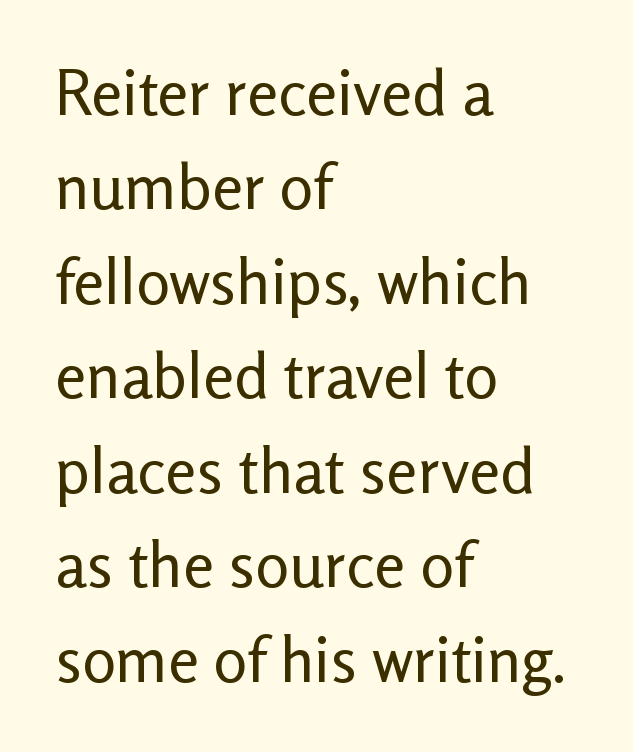
{"serif": "no", "italic": "no", "bold": "no", "weight": "regular", "width": "normal", "stroke_contrast": "low", "x_height": "medium", "monospaced": "no", "underline": "no", "align": "left", "line_spacing": "normal", "line_spacing_ratio": 1.5, "letter_spacing": "normal", "letter_spacing_em": 0.0, "glyph_px": 63}
